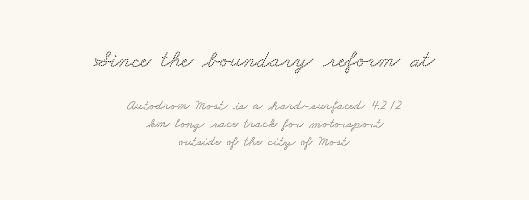
The image shows 24 px text type; set centered, normal line spacing (1.26x), normal letter spacing, not underlined; the first (top) block is 1.71x larger.
